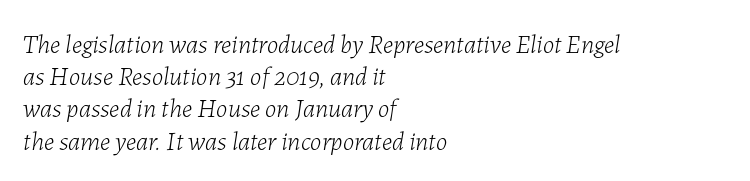
The image shows 26 px text type, italic (leaning right); set left-aligned, line spacing 1.24x, normal letter spacing, not underlined.
